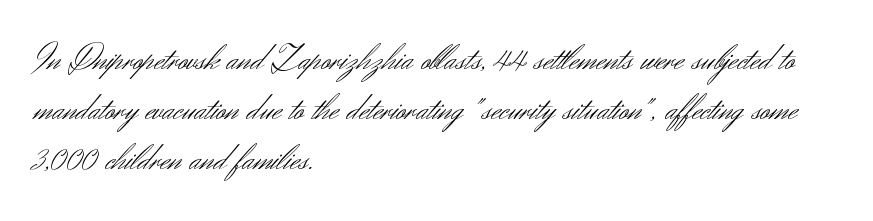
{"serif": "no", "bold": "no", "weight": "light", "width": "normal", "stroke_contrast": "medium", "x_height": "small", "monospaced": "no", "underline": "no", "align": "left", "line_spacing": "normal", "line_spacing_ratio": 1.31, "letter_spacing": "normal", "letter_spacing_em": 0.0, "glyph_px": 38}
